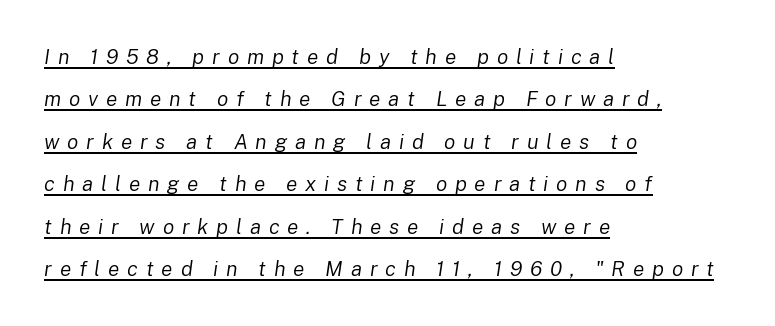
The image shows 21 px text type, italic (leaning right); set left-aligned, loose line spacing (2.02x), unusually wide letter spacing (+0.37 em), underlined.
